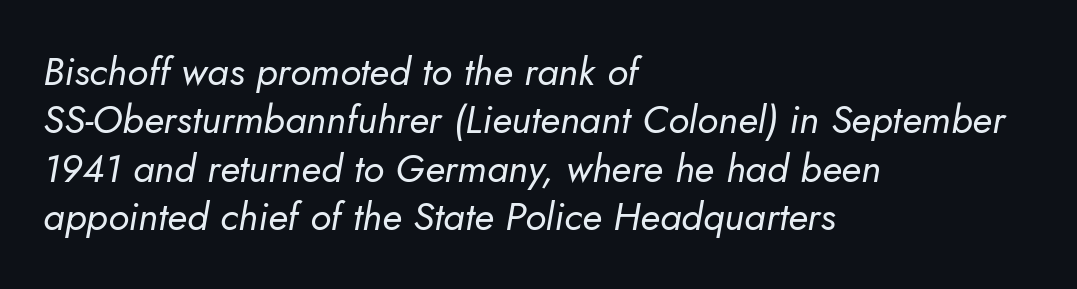
{"italic": "yes", "lean": "right", "slant_degrees": 5, "bold": "no", "weight": "regular", "width": "normal", "stroke_contrast": "low", "x_height": "small", "monospaced": "no", "underline": "no", "align": "left", "line_spacing_ratio": 1.24, "letter_spacing": "normal", "letter_spacing_em": 0.0, "glyph_px": 39}
